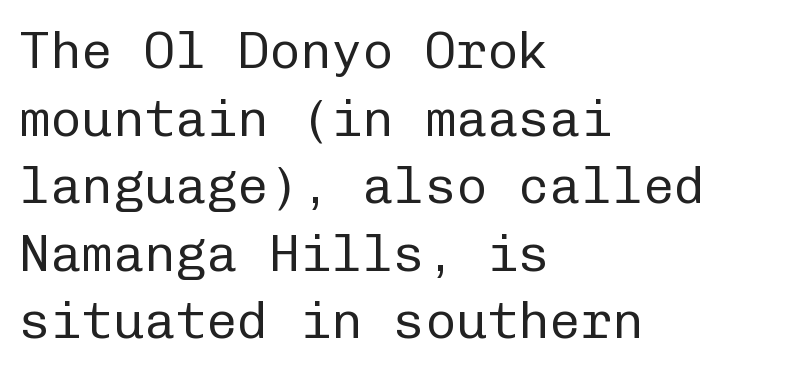
The image shows 52 px regular-weight sans-serif type, upright, monospaced; set left-aligned, normal line spacing (1.3x), normal letter spacing, not underlined; low stroke contrast and a medium x-height.
